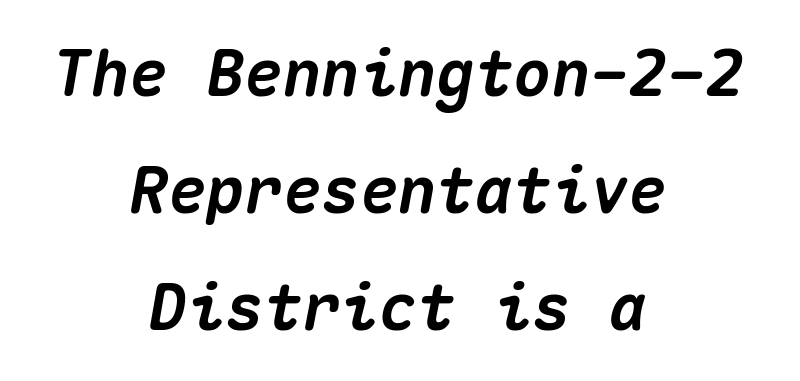
Q: Is the text bold? A: Yes.
Q: Is the text italic (slanted)? A: Yes, it leans right by about 10 degrees.
Q: Is the text underlined? A: No.
Q: How is the paragraph aligned? A: Centered.
Q: Is the spacing between letters normal or unusually wide? A: Normal.
Q: Width (condensed, normal, or wide)? A: Normal.
Q: Stroke contrast? A: Medium.
Q: x-height? A: Medium.
Q: Monospaced? A: Yes.
